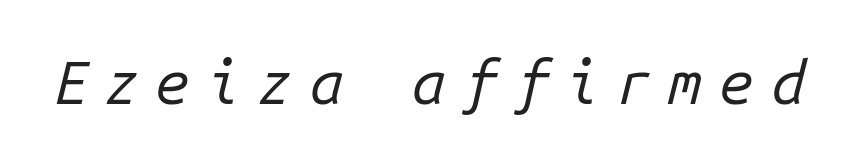
The image shows 61 px regular-weight type, italic (leaning right), monospaced; set unusually wide letter spacing (+0.28 em), not underlined; low stroke contrast and a medium x-height.
